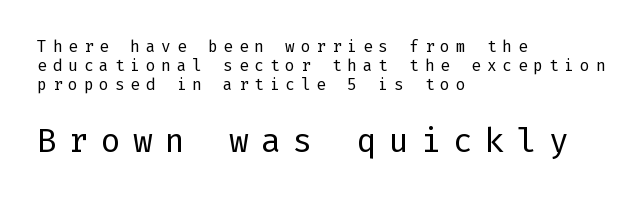
{"serif": "no", "italic": "no", "bold": "no", "weight": "regular", "width": "normal", "stroke_contrast": "low", "x_height": "medium", "underline": "no", "align": "left", "line_spacing_ratio": 1.2, "letter_spacing": "wide", "letter_spacing_em": 0.37, "larger_block": "second", "size_ratio": 2.06, "glyph_px": 33}
